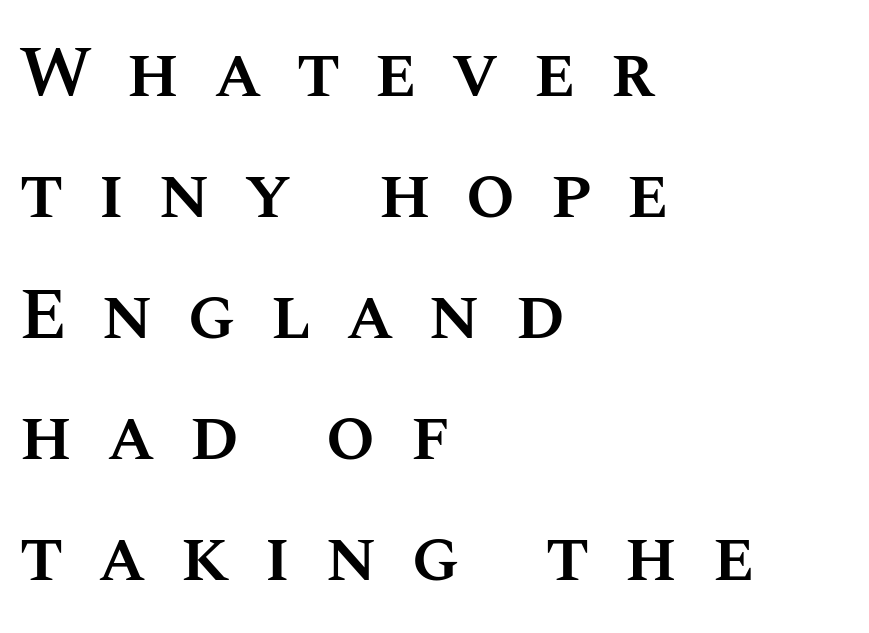
Q: Is the text bold? A: Semi-bold.
Q: Is the text italic (slanted)? A: No, it is upright.
Q: Is the text underlined? A: No.
Q: How is the paragraph aligned? A: Left-aligned.
Q: Is the spacing between letters normal or unusually wide? A: Unusually wide.
Q: Is the spacing between lines tight, normal or loose? A: Normal.
Q: Width (condensed, normal, or wide)? A: Normal.
Q: Stroke contrast? A: Medium.
Q: x-height? A: Large.
Q: Monospaced? A: No.
